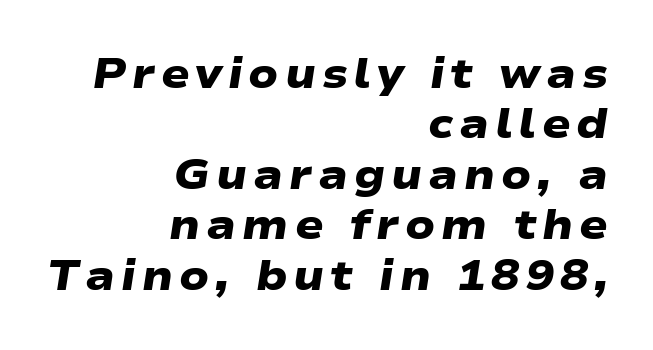
{"serif": "no", "bold": "yes", "weight": "heavy", "width": "wide", "stroke_contrast": "low", "x_height": "medium", "monospaced": "no", "underline": "no", "align": "right", "line_spacing_ratio": 1.2, "glyph_px": 42}
